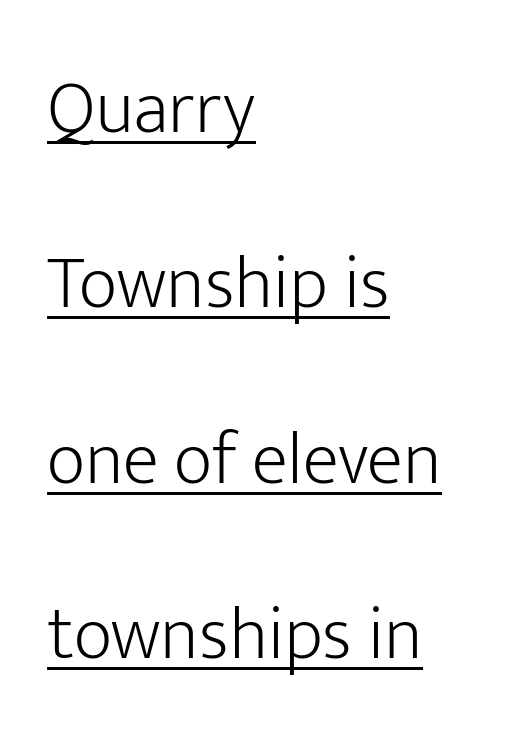
Q: Is the text bold? A: No.
Q: Is the text italic (slanted)? A: No, it is upright.
Q: Is the typeface a serif or a sans-serif typeface? A: Sans-serif.
Q: Is the text underlined? A: Yes.
Q: How is the paragraph aligned? A: Left-aligned.
Q: Is the spacing between letters normal or unusually wide? A: Normal.
Q: Is the spacing between lines tight, normal or loose? A: Loose.
Q: Width (condensed, normal, or wide)? A: Normal.
Q: Stroke contrast? A: Low.
Q: x-height? A: Medium.
Q: Monospaced? A: No.
